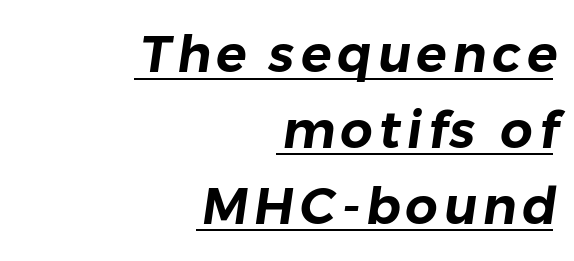
{"serif": "no", "width": "normal", "stroke_contrast": "low", "x_height": "medium", "monospaced": "no", "underline": "yes", "align": "right", "line_spacing": "normal", "line_spacing_ratio": 1.49, "glyph_px": 51}
